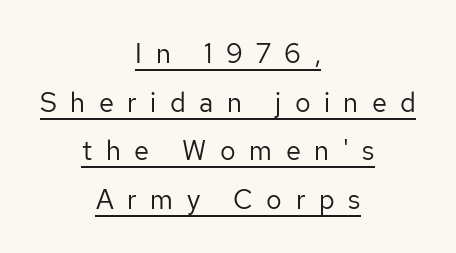
Q: Is the text bold? A: No.
Q: Is the text italic (slanted)? A: No, it is upright.
Q: Is the text underlined? A: Yes.
Q: How is the paragraph aligned? A: Centered.
Q: Is the spacing between letters normal or unusually wide? A: Unusually wide.
